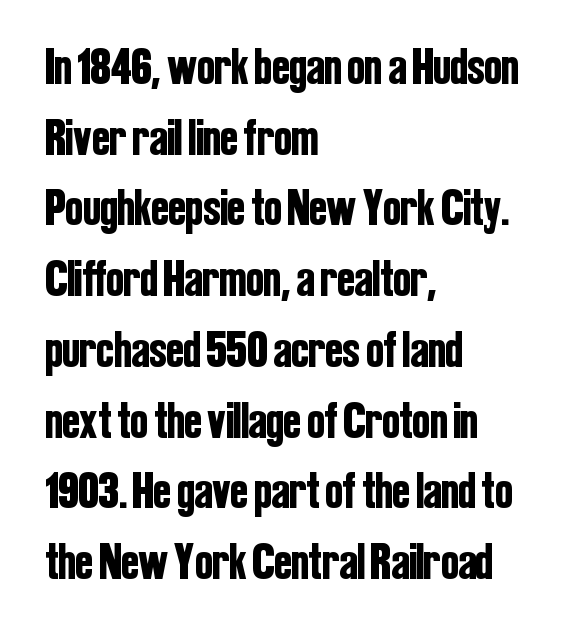
Q: Is the text italic (slanted)? A: No, it is upright.
Q: Is the typeface a serif or a sans-serif typeface? A: Sans-serif.
Q: Is the text underlined? A: No.
Q: How is the paragraph aligned? A: Left-aligned.
Q: Is the spacing between letters normal or unusually wide? A: Normal.
Q: Is the spacing between lines tight, normal or loose? A: Normal.
Q: Width (condensed, normal, or wide)? A: Condensed.
Q: Stroke contrast? A: Low.
Q: x-height? A: Medium.
Q: Monospaced? A: No.
